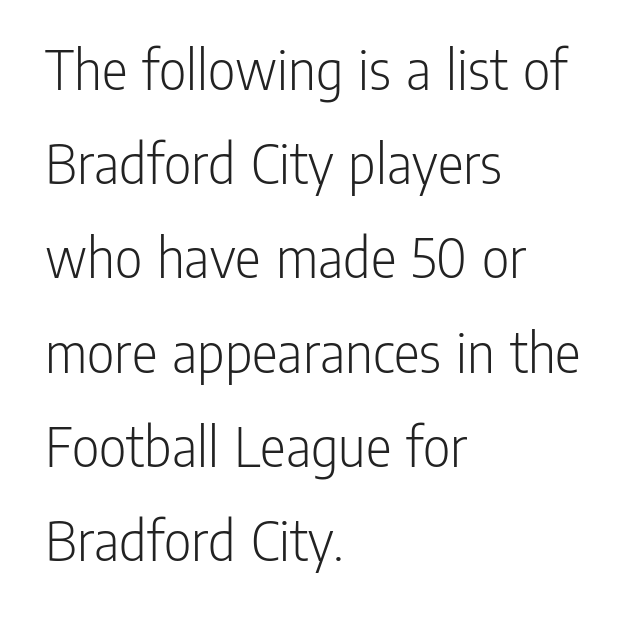
Q: Is the text bold? A: No.
Q: Is the text italic (slanted)? A: No, it is upright.
Q: Is the typeface a serif or a sans-serif typeface? A: Sans-serif.
Q: Is the text underlined? A: No.
Q: How is the paragraph aligned? A: Left-aligned.
Q: Is the spacing between letters normal or unusually wide? A: Normal.
Q: Is the spacing between lines tight, normal or loose? A: Normal.
Q: Width (condensed, normal, or wide)? A: Condensed.
Q: Stroke contrast? A: Low.
Q: x-height? A: Medium.
Q: Monospaced? A: No.
